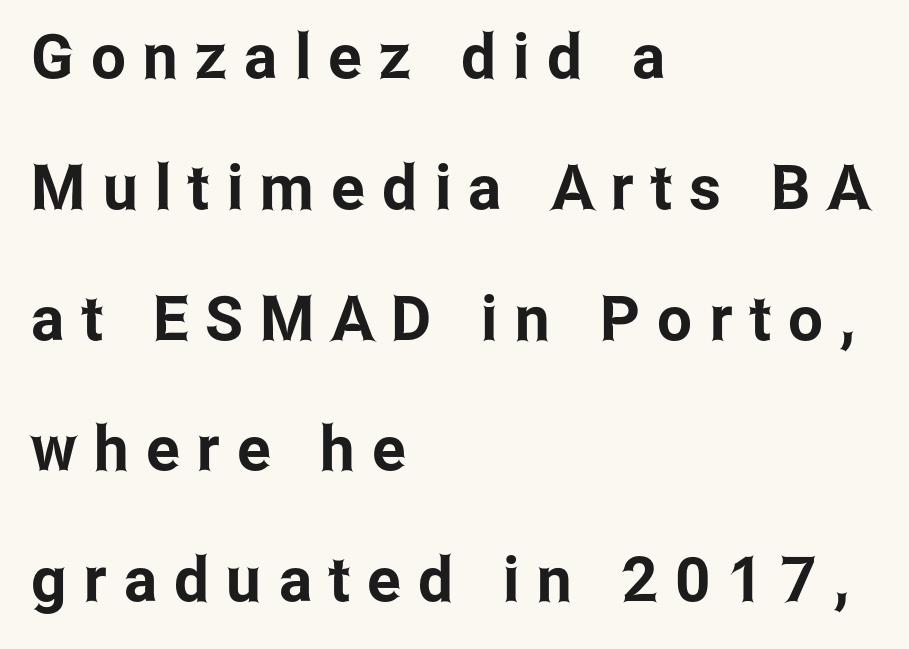
Is the letter spacing exaggerated? Yes — the characters are pushed far apart. Compared with typical paragraphs, the rows here are farther apart. The text was rendered using a sans face with plain stroke endings. Varying glyph widths throughout — classic text-font behaviour. Italic: no, the glyphs are upright roman.
